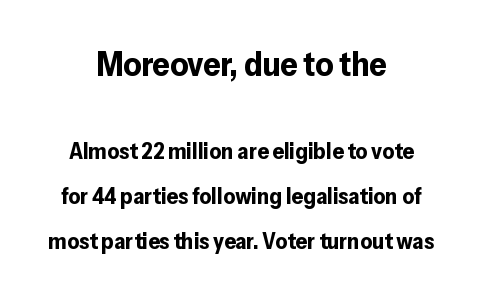
The image shows 34 px bold sans-serif type, upright; set centered, loose line spacing (1.95x), normal letter spacing, not underlined; the first (top) block is 1.48x larger; low stroke contrast and a medium x-height.
